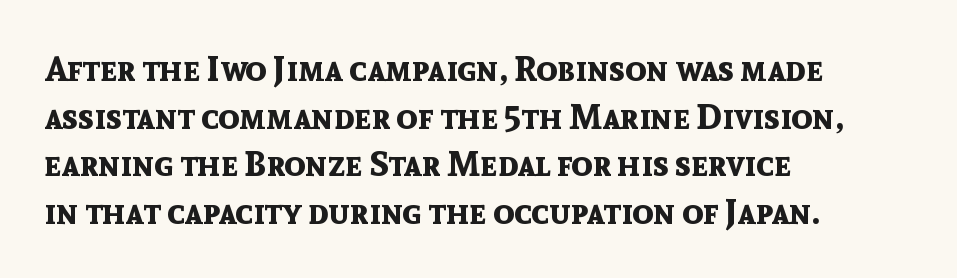
A full-strength bold gives these letters their thick strokes. Serifs: no, the terminals of the letterforms are clean. Regarding leading, the lines here are spaced in the standard way. Designer's note — italics off, roman on. The strip under each line holds only bare page.
